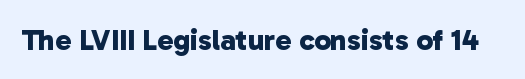
Is the type bold? Yes — the strokes are clearly thick and heavy. This rendering employs a face without finishing strokes, i.e., a sans-serif. Letter spacing: default. Just letters on the line, the space beneath them empty. A typesetter would call this proportional, since set widths differ per character.
